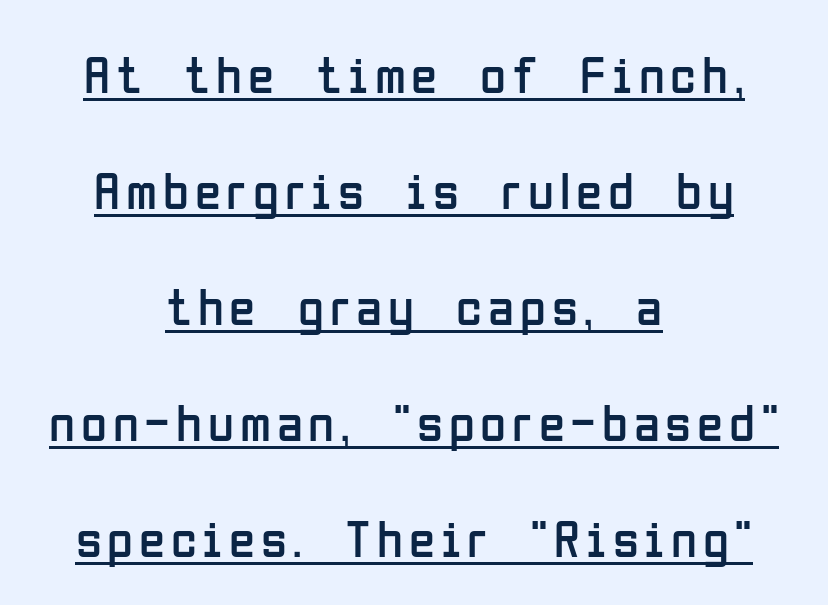
{"serif": "no", "italic": "no", "bold": "no", "weight": "regular", "width": "condensed", "stroke_contrast": "low", "x_height": "medium", "monospaced": "no", "underline": "yes", "align": "center", "line_spacing": "loose", "line_spacing_ratio": 2.19, "glyph_px": 53}
